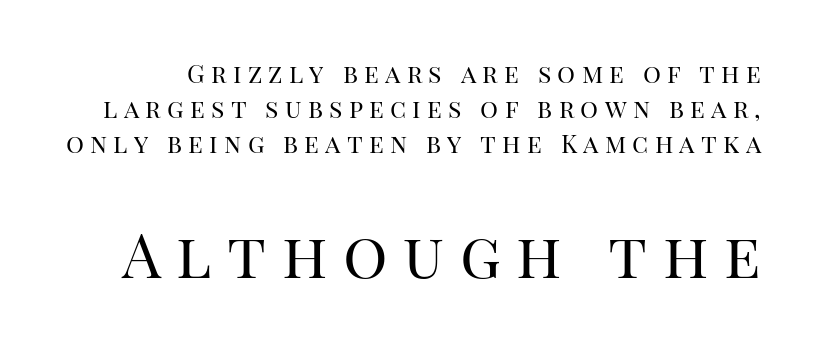
The block sitting lower on the canvas is the one with enlarged characters. No letter is thick-stroked: the sample isn't bold. The rows are spaced the way most documents space them. Do the characters align in a grid? No, the font is proportional. Is this a sans? No — the strokes have serifs. Rendered with straight, roman letterforms.
